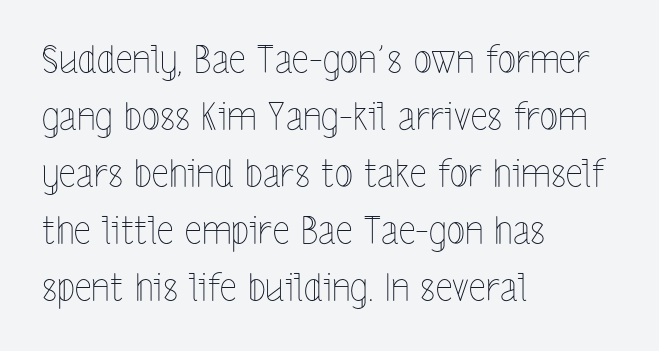
{"italic": "no", "bold": "no", "weight": "thin", "width": "condensed", "x_height": "medium", "monospaced": "no", "underline": "no", "align": "left", "line_spacing": "normal", "line_spacing_ratio": 1.5, "letter_spacing": "normal", "letter_spacing_em": 0.0, "glyph_px": 38}
